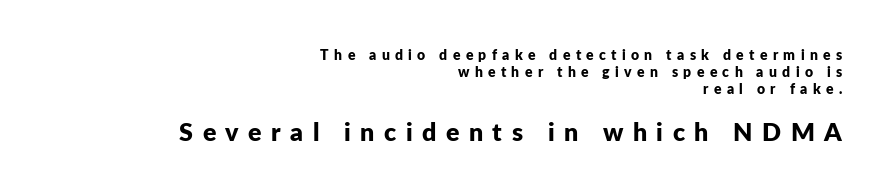
Q: Is the text bold? A: Yes.
Q: Is the text italic (slanted)? A: No, it is upright.
Q: Is the text underlined? A: No.
Q: How is the paragraph aligned? A: Right-aligned.
Q: Is the spacing between letters normal or unusually wide? A: Unusually wide.
Q: Which block of text is set in a larger size, the first (top) or the second (bottom)? A: The second (bottom) one.
